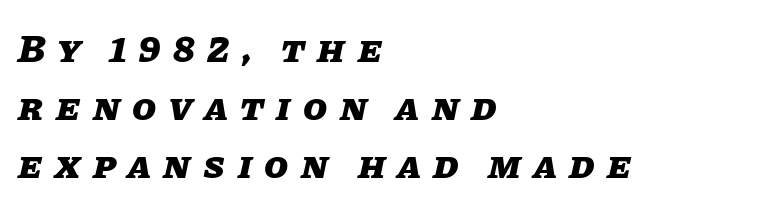
The image shows 39 px heavy type, italic (leaning right); set left-aligned, normal line spacing (1.49x), unusually wide letter spacing (+0.32 em), not underlined; low stroke contrast and a large x-height.
